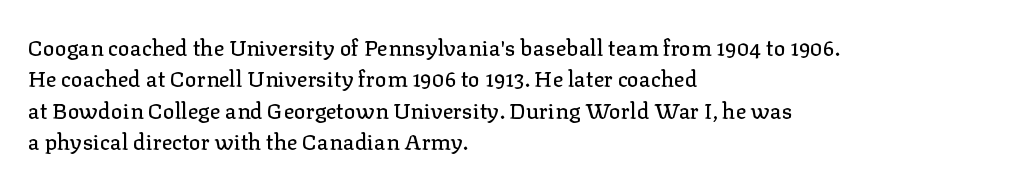
The image shows 22 px text type, upright; set left-aligned, normal line spacing (1.43x), normal letter spacing, not underlined.
